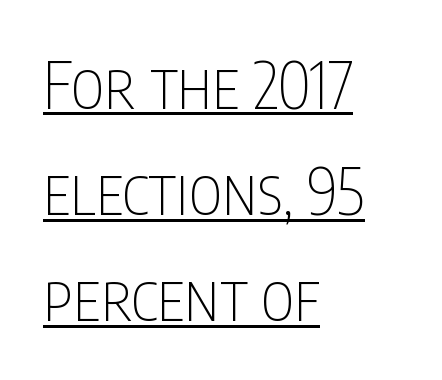
Q: Is the text bold? A: No.
Q: Is the text italic (slanted)? A: No, it is upright.
Q: Is the typeface a serif or a sans-serif typeface? A: Sans-serif.
Q: Is the text underlined? A: Yes.
Q: How is the paragraph aligned? A: Left-aligned.
Q: Is the spacing between letters normal or unusually wide? A: Normal.
Q: Is the spacing between lines tight, normal or loose? A: Normal.
Q: Width (condensed, normal, or wide)? A: Condensed.
Q: Stroke contrast? A: Low.
Q: x-height? A: Large.
Q: Monospaced? A: No.
